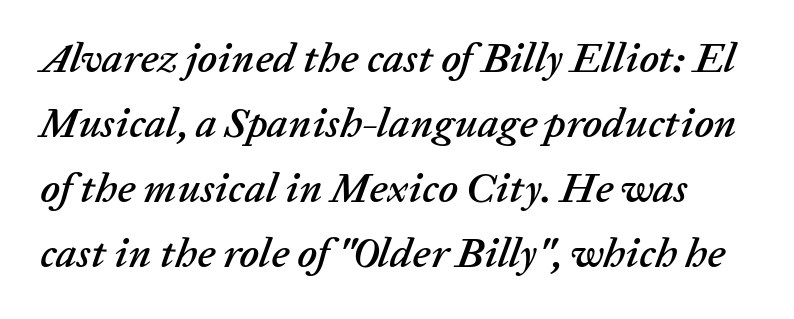
The image shows 42 px text type, italic (leaning right); set normal line spacing (1.55x), normal letter spacing, not underlined; low stroke contrast and a medium x-height.
